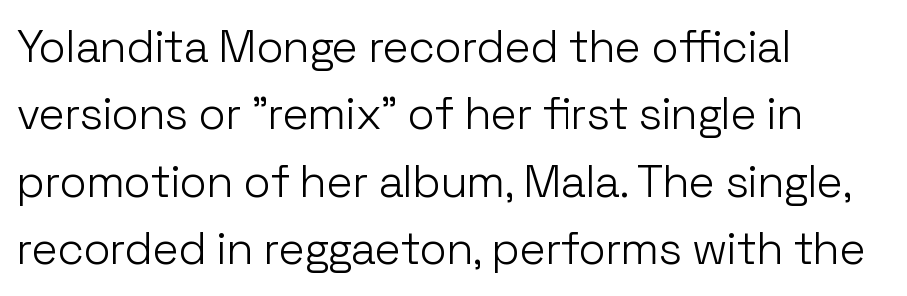
Q: Is the text bold? A: No.
Q: Is the text italic (slanted)? A: No, it is upright.
Q: Is the typeface a serif or a sans-serif typeface? A: Sans-serif.
Q: Is the text underlined? A: No.
Q: How is the paragraph aligned? A: Left-aligned.
Q: Is the spacing between letters normal or unusually wide? A: Normal.
Q: Is the spacing between lines tight, normal or loose? A: Normal.
Q: Width (condensed, normal, or wide)? A: Normal.
Q: Stroke contrast? A: Low.
Q: x-height? A: Medium.
Q: Monospaced? A: No.
